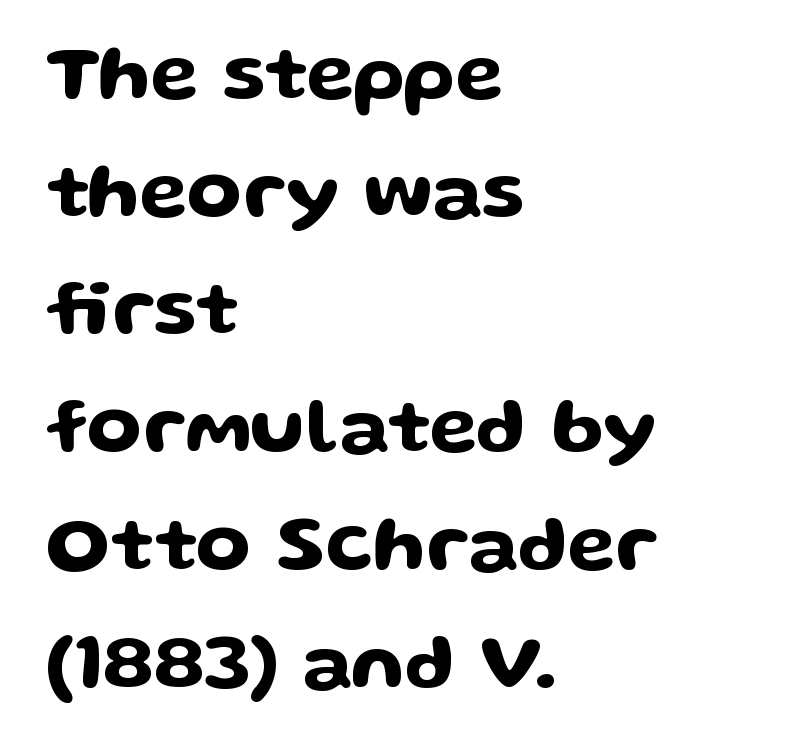
The passage shown is typeset with a sans-serif family. This sample has the flowing, uneven cadence of proportional lettering. In terms of posture, this sample is upright. Glance below the letters and you will spot only blank space.
